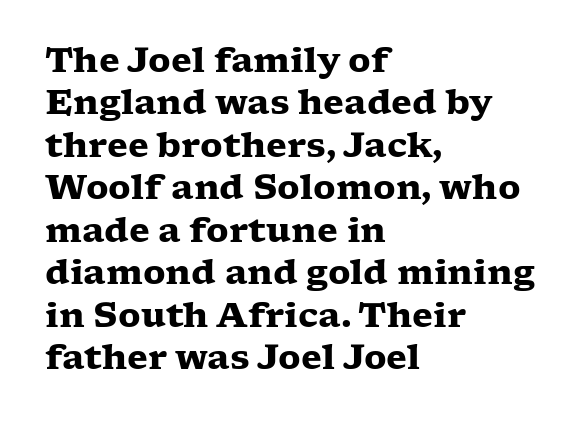
Quick note: not italic, upright. The font is running at its bold setting. If you measured baseline to baseline, you'd find a middling distance. The letters advance in unequal steps, a hallmark of proportional type. Bare-footed words on every line.
